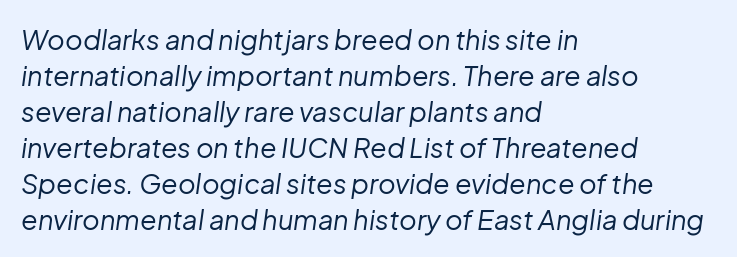
The image shows 27 px text type, italic (leaning right); set left-aligned, normal line spacing (1.33x), normal letter spacing, not underlined.
